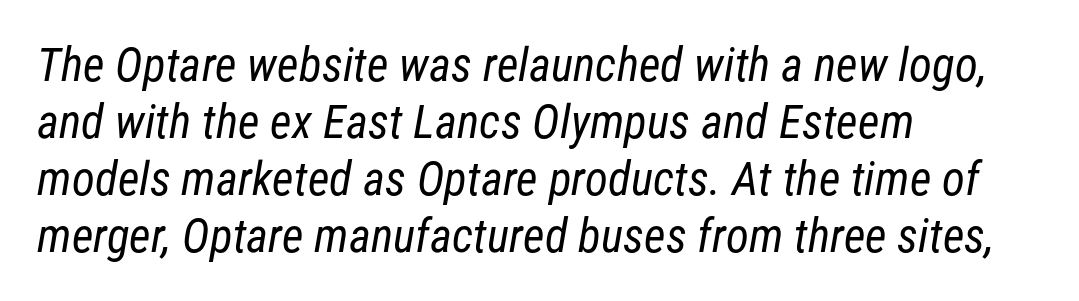
{"serif": "no", "bold": "no", "weight": "regular", "width": "condensed", "stroke_contrast": "low", "x_height": "medium", "monospaced": "no", "underline": "no", "align": "left", "line_spacing_ratio": 1.21, "letter_spacing": "normal", "letter_spacing_em": 0.0, "glyph_px": 47}
